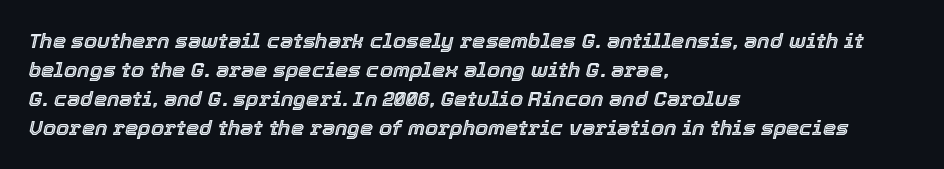
The image shows 21 px text type, italic (leaning right); set left-aligned, normal line spacing (1.38x), normal letter spacing, not underlined.
